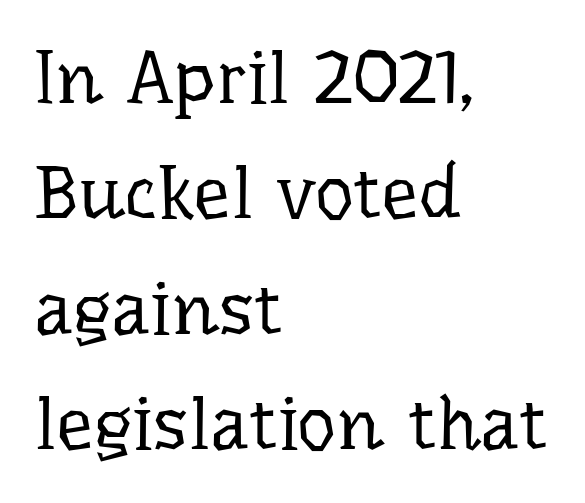
{"serif": "yes", "italic": "no", "bold": "no", "weight": "regular", "width": "normal", "stroke_contrast": "low", "x_height": "medium", "monospaced": "no", "underline": "no", "align": "left", "line_spacing": "normal", "line_spacing_ratio": 1.54, "letter_spacing": "normal", "letter_spacing_em": 0.0, "glyph_px": 75}
